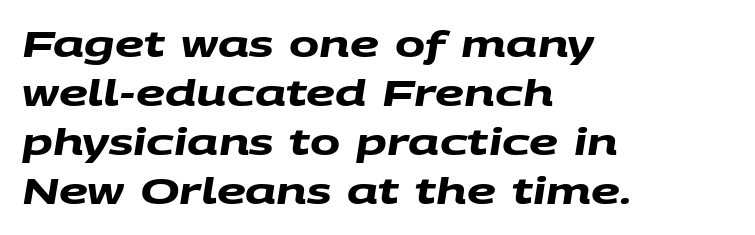
The image shows 36 px heavy, wide sans-serif type; set left-aligned, normal line spacing (1.36x), normal letter spacing, not underlined; medium stroke contrast and a large x-height.
